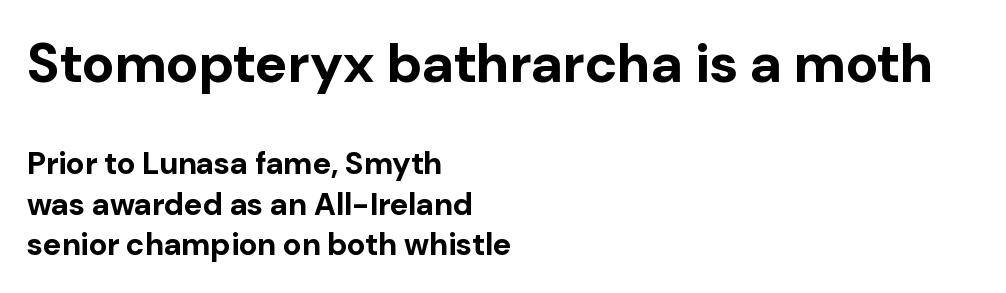
{"serif": "no", "italic": "no", "bold": "yes", "weight": "bold", "width": "normal", "stroke_contrast": "low", "x_height": "medium", "monospaced": "no", "underline": "no", "align": "left", "line_spacing": "normal", "line_spacing_ratio": 1.31, "letter_spacing": "normal", "letter_spacing_em": 0.0, "larger_block": "first", "size_ratio": 1.77, "glyph_px": 55}
